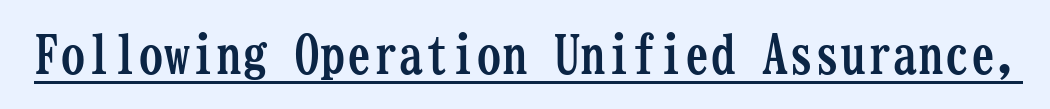
{"serif": "yes", "italic": "no", "bold": "yes", "weight": "semibold", "width": "condensed", "stroke_contrast": "low", "x_height": "medium", "monospaced": "yes", "underline": "yes", "letter_spacing": "normal", "letter_spacing_em": 0.0, "glyph_px": 52}
